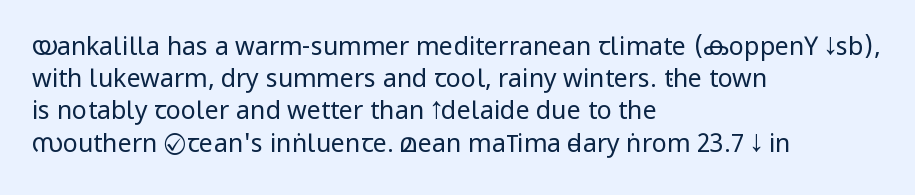
{"italic": "no", "bold": "no", "underline": "no", "align": "left", "line_spacing": "normal", "line_spacing_ratio": 1.29, "letter_spacing": "normal", "letter_spacing_em": 0.0, "glyph_px": 25}
